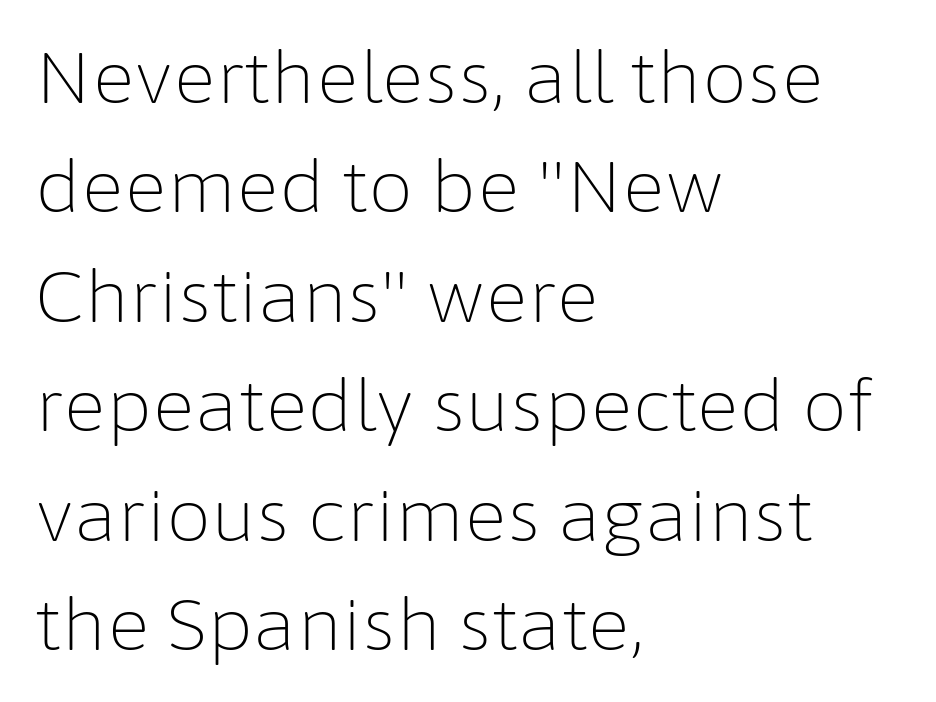
Regular leading. Is this a sans? Yes — the strokes have no serifs. Proportional: the letters do not fall into vertical columns. This rendering uses left alignment, leaving the right contour irregular.
